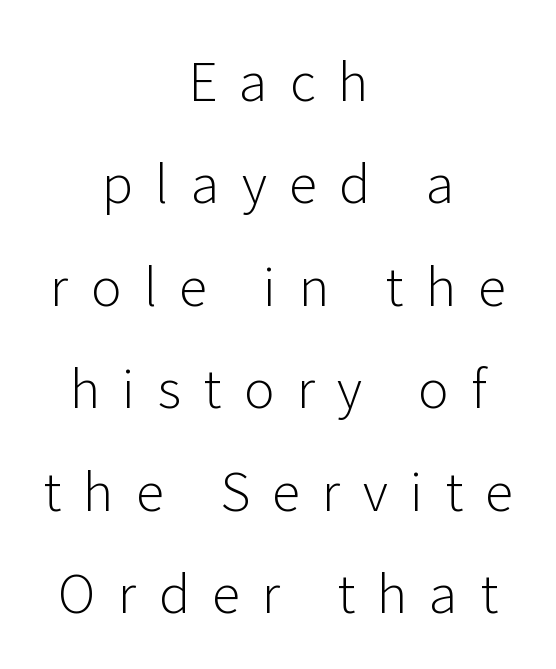
The image shows 52 px light sans-serif type, upright; set centered, loose line spacing (1.97x), unusually wide letter spacing (+0.43 em), not underlined; low stroke contrast and a medium x-height.
